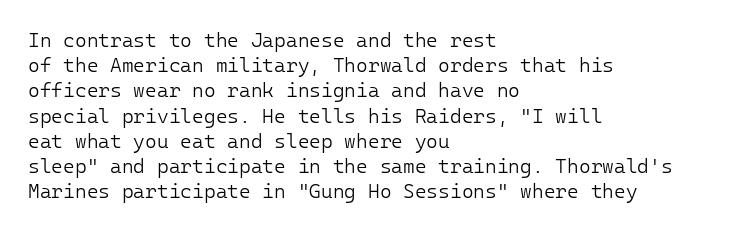
{"italic": "no", "bold": "no", "underline": "no", "align": "left", "line_spacing": "normal", "line_spacing_ratio": 1.26, "letter_spacing": "normal", "letter_spacing_em": 0.0, "glyph_px": 20}
